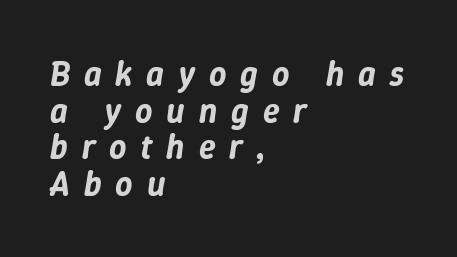
Q: Is the text italic (slanted)? A: Yes, it leans right by about 9 degrees.
Q: Is the text underlined? A: No.
Q: How is the paragraph aligned? A: Left-aligned.
Q: Is the spacing between letters normal or unusually wide? A: Unusually wide.
Q: Is the spacing between lines tight, normal or loose? A: Tight.
Q: Width (condensed, normal, or wide)? A: Normal.
Q: Stroke contrast? A: Low.
Q: x-height? A: Medium.
Q: Monospaced? A: No.
